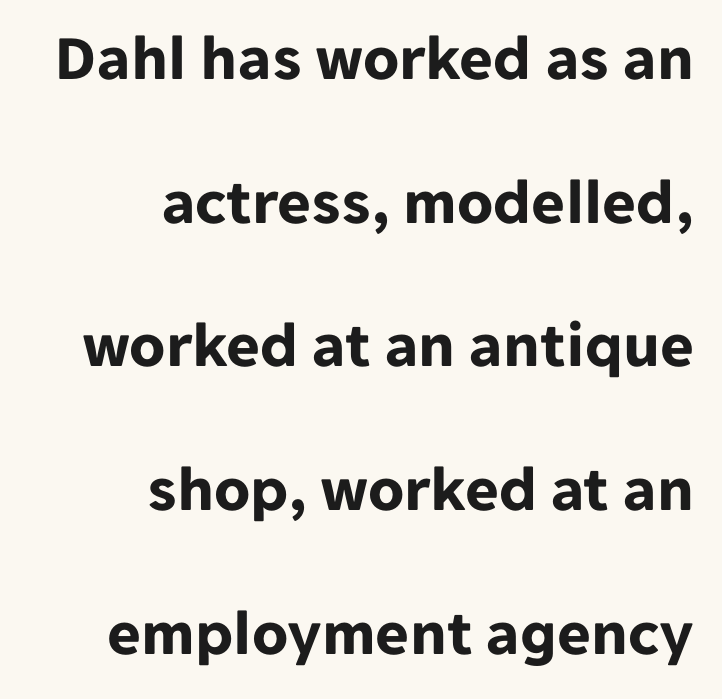
Q: Is the text bold? A: Yes.
Q: Is the text italic (slanted)? A: No, it is upright.
Q: Is the typeface a serif or a sans-serif typeface? A: Sans-serif.
Q: Is the text underlined? A: No.
Q: How is the paragraph aligned? A: Right-aligned.
Q: Is the spacing between letters normal or unusually wide? A: Normal.
Q: Is the spacing between lines tight, normal or loose? A: Loose.
Q: Width (condensed, normal, or wide)? A: Normal.
Q: Stroke contrast? A: Low.
Q: x-height? A: Medium.
Q: Monospaced? A: No.
